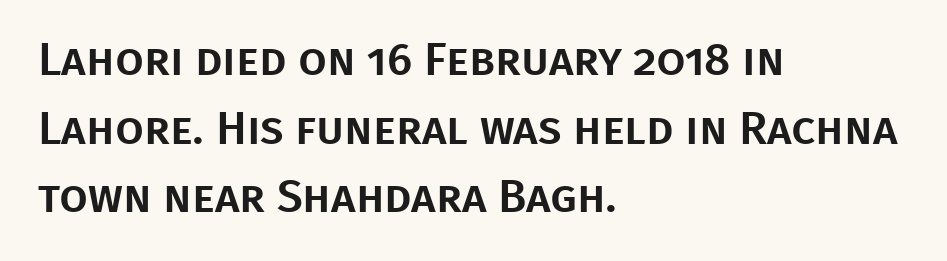
Q: Is the text italic (slanted)? A: No, it is upright.
Q: Is the typeface a serif or a sans-serif typeface? A: Sans-serif.
Q: Is the text underlined? A: No.
Q: How is the paragraph aligned? A: Left-aligned.
Q: Is the spacing between letters normal or unusually wide? A: Normal.
Q: Is the spacing between lines tight, normal or loose? A: Normal.
Q: Width (condensed, normal, or wide)? A: Normal.
Q: Stroke contrast? A: Low.
Q: x-height? A: Large.
Q: Monospaced? A: No.
